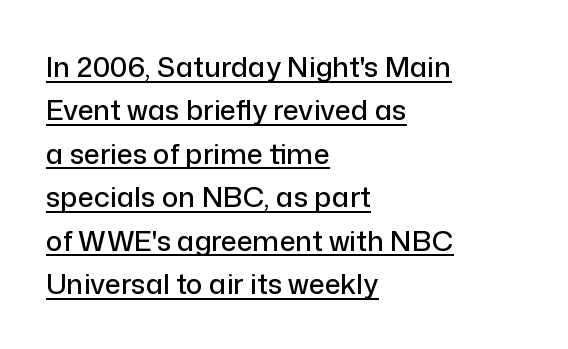
The image shows 28 px sans-serif type, upright; set left-aligned, normal line spacing (1.55x), normal letter spacing, underlined; low stroke contrast and a medium x-height.
